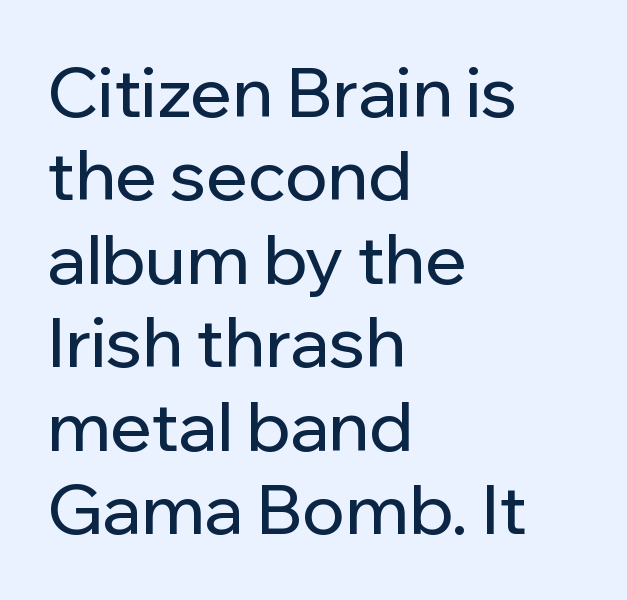
Q: Is the text italic (slanted)? A: No, it is upright.
Q: Is the typeface a serif or a sans-serif typeface? A: Sans-serif.
Q: Is the text underlined? A: No.
Q: How is the paragraph aligned? A: Left-aligned.
Q: Is the spacing between letters normal or unusually wide? A: Normal.
Q: Width (condensed, normal, or wide)? A: Normal.
Q: Stroke contrast? A: Low.
Q: x-height? A: Medium.
Q: Monospaced? A: No.
